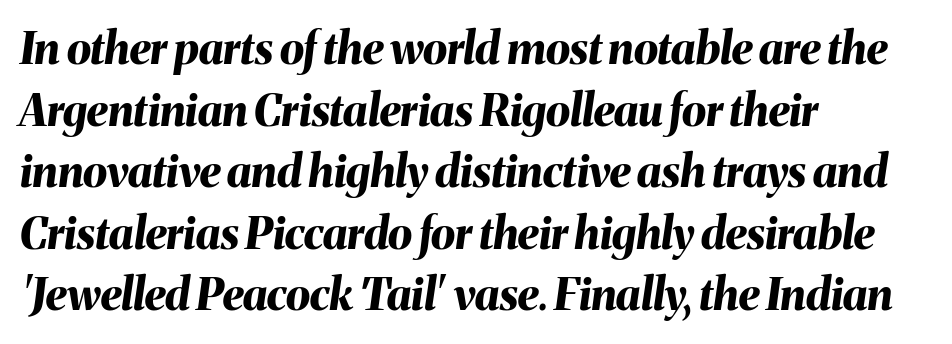
Every row of glyphs begins at an identical x-position on the left. No extra tracking has been applied to these lines. Is there much room between lines? A standard amount, neither cramped nor airy. The axis of the letterforms is tilted away from vertical.
